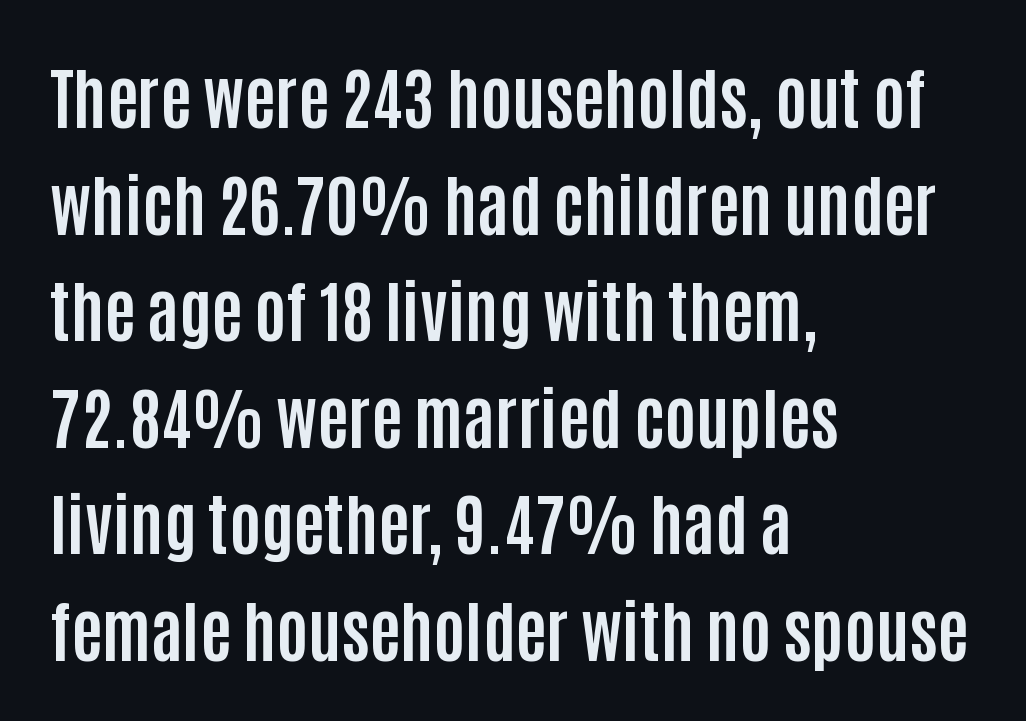
Q: Is the text bold? A: Yes.
Q: Is the text italic (slanted)? A: No, it is upright.
Q: Is the typeface a serif or a sans-serif typeface? A: Sans-serif.
Q: Is the text underlined? A: No.
Q: How is the paragraph aligned? A: Left-aligned.
Q: Is the spacing between letters normal or unusually wide? A: Normal.
Q: Is the spacing between lines tight, normal or loose? A: Normal.
Q: Width (condensed, normal, or wide)? A: Condensed.
Q: Stroke contrast? A: Low.
Q: x-height? A: Large.
Q: Monospaced? A: No.
